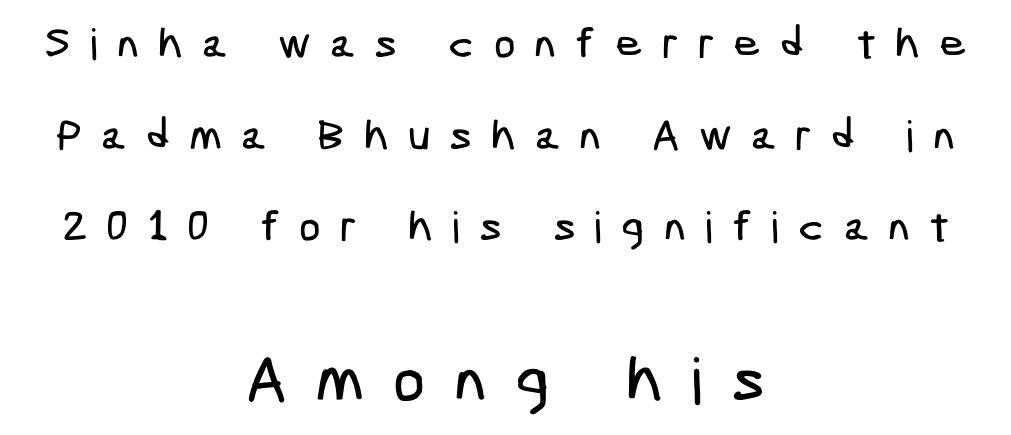
Any mark beneath the type? The region is blank. Typographically, this falls in the sans-serif category. Compared with a flush-left layout, this one balances lines on the center instead. Tracking here is generous; glyphs stand well apart from one another. The space between consecutive lines is lavish. Top chunk: small. Bottom chunk: large.
